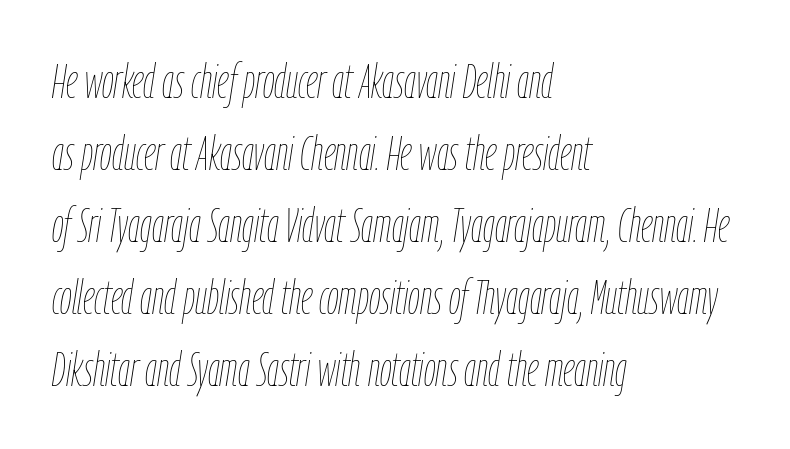
{"italic": "yes", "lean": "right", "slant_degrees": 9, "bold": "no", "weight": "thin", "width": "condensed", "stroke_contrast": "low", "x_height": "medium", "monospaced": "no", "underline": "no", "align": "left", "line_spacing": "normal", "line_spacing_ratio": 1.53, "letter_spacing": "normal", "letter_spacing_em": 0.0, "glyph_px": 47}
